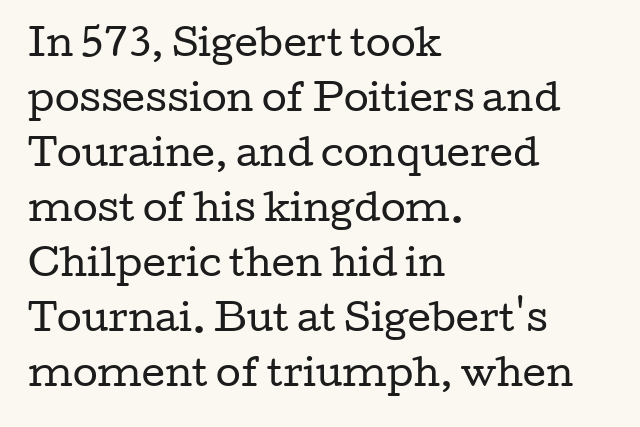
{"serif": "yes", "italic": "no", "bold": "no", "weight": "regular", "width": "wide", "stroke_contrast": "low", "x_height": "medium", "monospaced": "no", "underline": "no", "align": "left", "line_spacing": "normal", "line_spacing_ratio": 1.53, "letter_spacing": "normal", "letter_spacing_em": 0.0, "glyph_px": 36}
